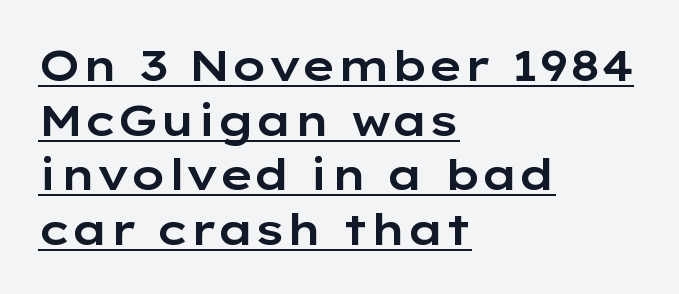
{"serif": "no", "italic": "no", "width": "wide", "stroke_contrast": "low", "x_height": "medium", "monospaced": "no", "underline": "yes", "align": "left", "line_spacing": "normal", "line_spacing_ratio": 1.27, "letter_spacing": "normal", "letter_spacing_em": 0.0, "glyph_px": 43}
